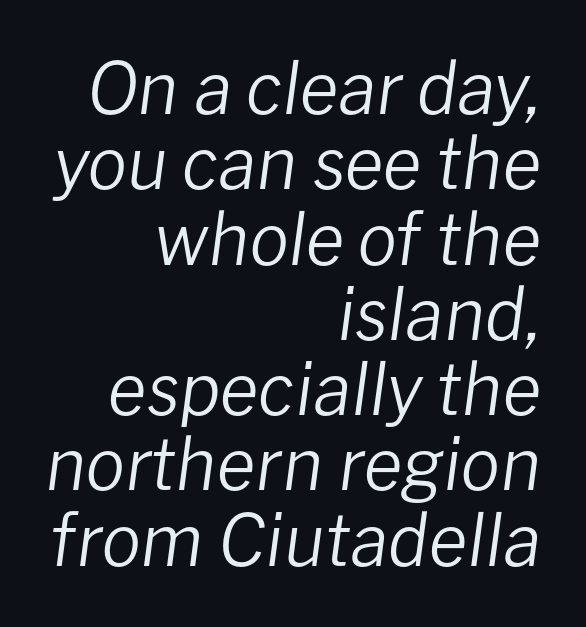
{"italic": "yes", "lean": "right", "slant_degrees": 8, "bold": "no", "weight": "regular", "width": "normal", "stroke_contrast": "low", "x_height": "medium", "monospaced": "no", "underline": "no", "align": "right", "line_spacing": "tight", "line_spacing_ratio": 1.06, "letter_spacing": "normal", "letter_spacing_em": 0.0, "glyph_px": 71}
